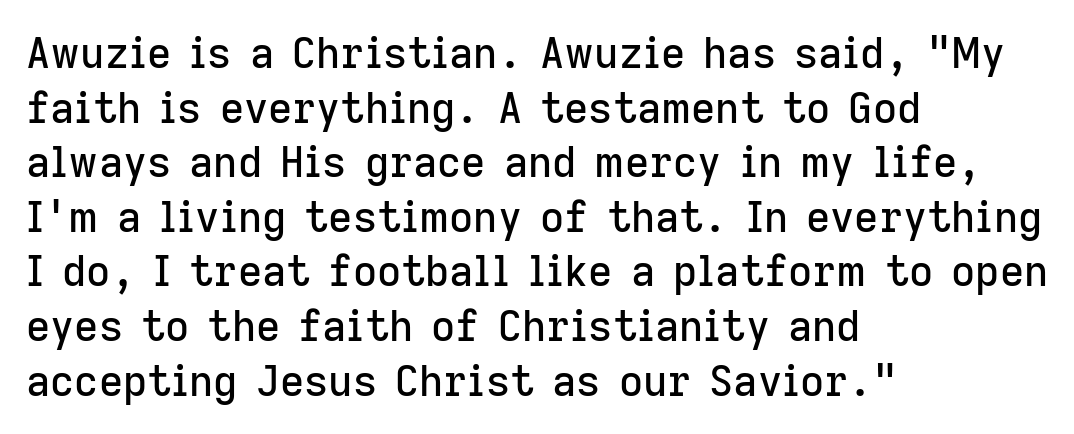
Q: Is the text italic (slanted)? A: No, it is upright.
Q: Is the typeface a serif or a sans-serif typeface? A: Sans-serif.
Q: Is the text underlined? A: No.
Q: How is the paragraph aligned? A: Left-aligned.
Q: Is the spacing between letters normal or unusually wide? A: Normal.
Q: Is the spacing between lines tight, normal or loose? A: Normal.
Q: Width (condensed, normal, or wide)? A: Normal.
Q: Stroke contrast? A: Low.
Q: x-height? A: Medium.
Q: Monospaced? A: No.
